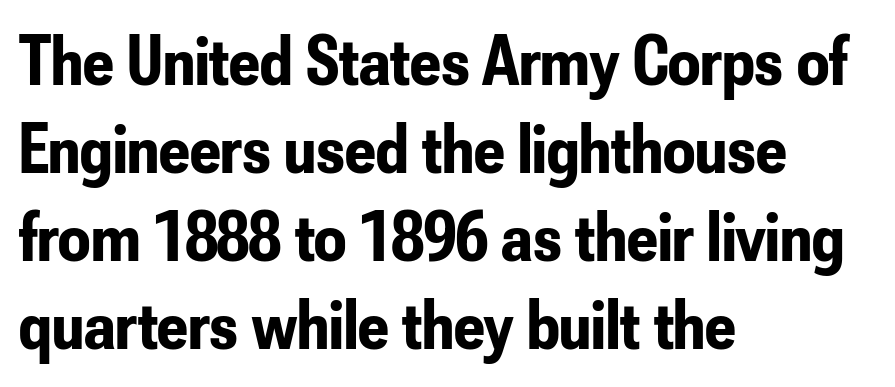
The image shows 71 px bold, condensed sans-serif type, upright; set left-aligned, line spacing 1.24x, normal letter spacing, not underlined; low stroke contrast and a small x-height.
